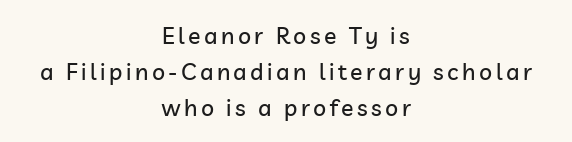
Both edges are ragged and mirror each other, which tells us the setting is centered. Rendered with straight, roman letterforms. The space directly below the letters is spotless. Compared with typical paragraphs, the rows here are spaced about the same.
